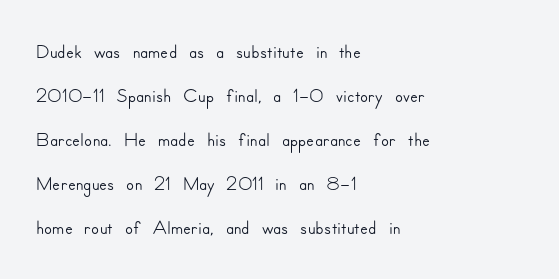
Proportional: the letters do not fall into vertical columns. Evenly set lines give the paragraph a standard silhouette. The characters display no serif detailing; their extremities are plain. Plain, unruled lines of type. The rag falls on the right side of this text block. A roman cut, with each character standing at attention.
